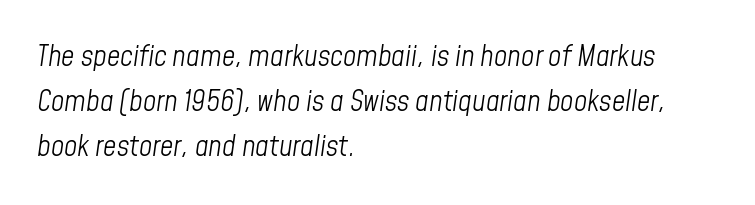
This rendering leaves character spacing at its baseline value. An italicized treatment has been applied to the whole sample. Proportional: the letters do not fall into vertical columns. The paragraph has a hard left edge and a soft right edge.
